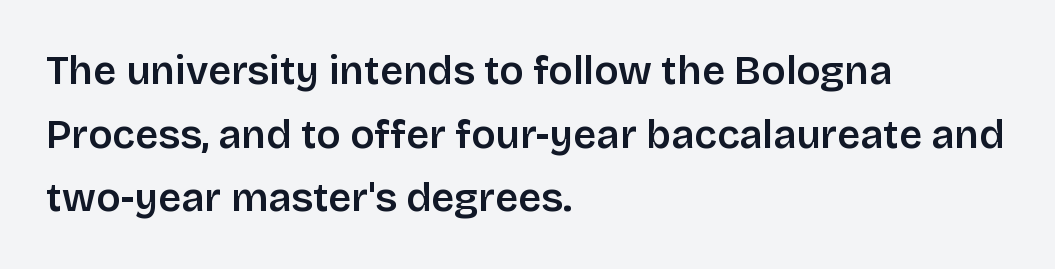
{"serif": "no", "italic": "no", "bold": "semi", "weight": "semibold", "width": "normal", "stroke_contrast": "low", "x_height": "large", "monospaced": "no", "underline": "no", "align": "left", "line_spacing": "normal", "line_spacing_ratio": 1.59, "letter_spacing": "normal", "letter_spacing_em": 0.0, "glyph_px": 40}
